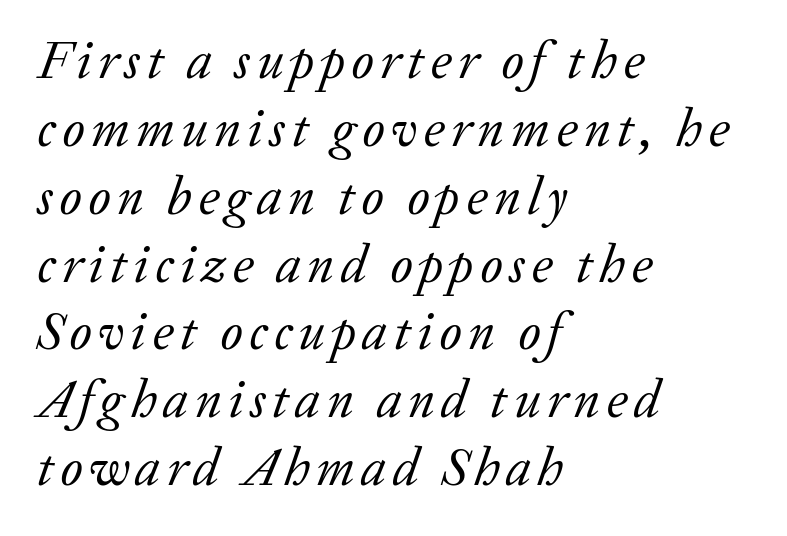
Q: Is the text bold? A: No.
Q: Is the text italic (slanted)? A: Yes, it leans right by about 20 degrees.
Q: Is the typeface a serif or a sans-serif typeface? A: Serif.
Q: Is the text underlined? A: No.
Q: How is the paragraph aligned? A: Left-aligned.
Q: Is the spacing between lines tight, normal or loose? A: Normal.
Q: Width (condensed, normal, or wide)? A: Normal.
Q: Stroke contrast? A: Low.
Q: x-height? A: Medium.
Q: Monospaced? A: No.
